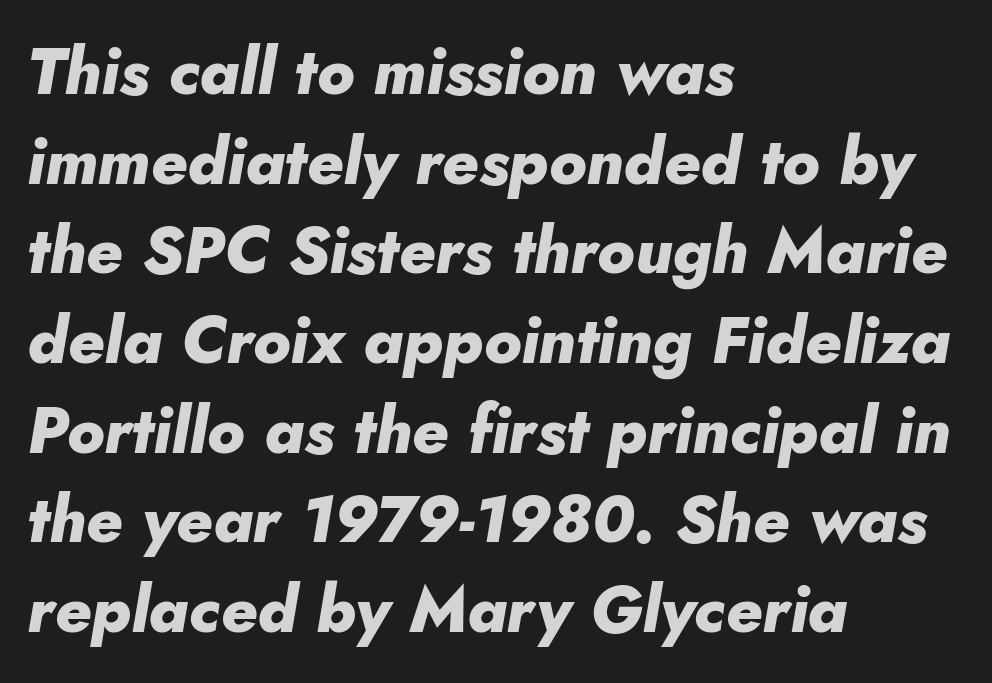
{"italic": "yes", "lean": "right", "slant_degrees": 10, "bold": "yes", "weight": "heavy", "width": "normal", "stroke_contrast": "low", "x_height": "small", "monospaced": "no", "underline": "no", "align": "left", "line_spacing": "normal", "line_spacing_ratio": 1.38, "letter_spacing": "normal", "letter_spacing_em": 0.0, "glyph_px": 65}
